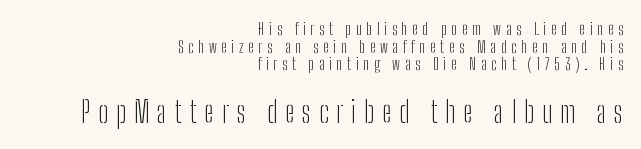
Q: Is the text bold? A: No.
Q: Is the text italic (slanted)? A: No, it is upright.
Q: Is the typeface a serif or a sans-serif typeface? A: Sans-serif.
Q: Is the text underlined? A: No.
Q: How is the paragraph aligned? A: Right-aligned.
Q: Is the spacing between letters normal or unusually wide? A: Unusually wide.
Q: Is the spacing between lines tight, normal or loose? A: Tight.
Q: Which block of text is set in a larger size, the first (top) or the second (bottom)? A: The second (bottom) one.
Q: Width (condensed, normal, or wide)? A: Condensed.
Q: Stroke contrast? A: Low.
Q: x-height? A: Medium.
Q: Monospaced? A: No.
